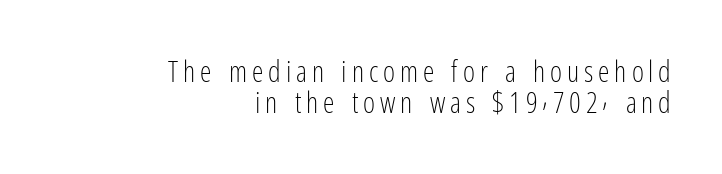
Q: Is the text bold? A: No.
Q: Is the text italic (slanted)? A: No, it is upright.
Q: Is the typeface a serif or a sans-serif typeface? A: Sans-serif.
Q: Is the text underlined? A: No.
Q: How is the paragraph aligned? A: Right-aligned.
Q: Is the spacing between lines tight, normal or loose? A: Tight.
Q: Width (condensed, normal, or wide)? A: Condensed.
Q: Stroke contrast? A: Low.
Q: x-height? A: Medium.
Q: Monospaced? A: No.
